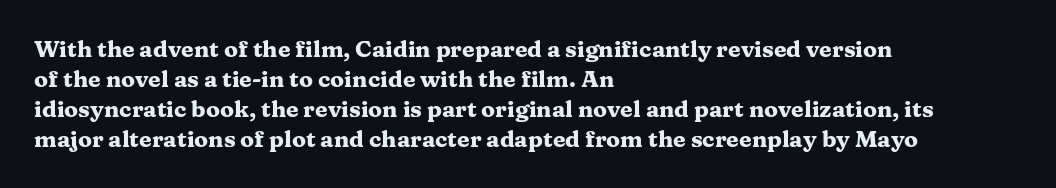
Does extra space separate the letters? No, they use regular spacing. The passage is arranged the way most books set body copy — flush left. Successive baselines arrive at the customary interval. Posture: upright roman. Is the type bold? Yes — the strokes are clearly thick and heavy.
